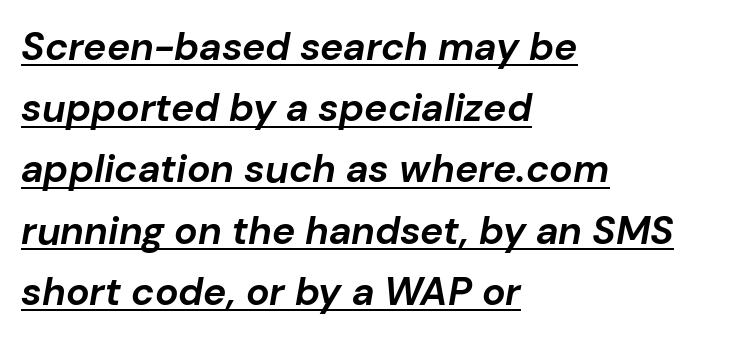
Q: Is the text bold? A: Yes.
Q: Is the text italic (slanted)? A: Yes, it leans right by about 10 degrees.
Q: Is the text underlined? A: Yes.
Q: How is the paragraph aligned? A: Left-aligned.
Q: Is the spacing between letters normal or unusually wide? A: Normal.
Q: Is the spacing between lines tight, normal or loose? A: Normal.
Q: Width (condensed, normal, or wide)? A: Normal.
Q: Stroke contrast? A: Low.
Q: x-height? A: Medium.
Q: Monospaced? A: No.
